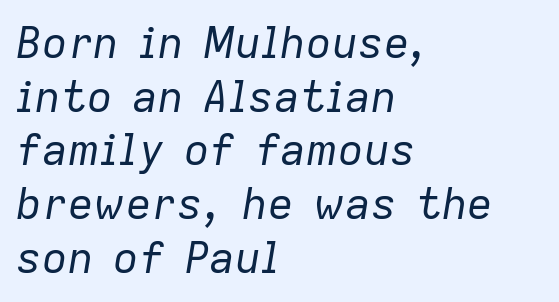
The image shows 43 px regular-weight type, italic (leaning right); set left-aligned, normal line spacing (1.25x), normal letter spacing, not underlined; low stroke contrast and a medium x-height.
